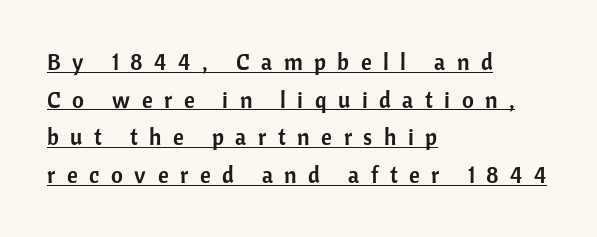
{"italic": "no", "underline": "yes", "align": "left", "line_spacing": "normal", "line_spacing_ratio": 1.64, "letter_spacing": "wide", "letter_spacing_em": 0.5, "glyph_px": 23}
